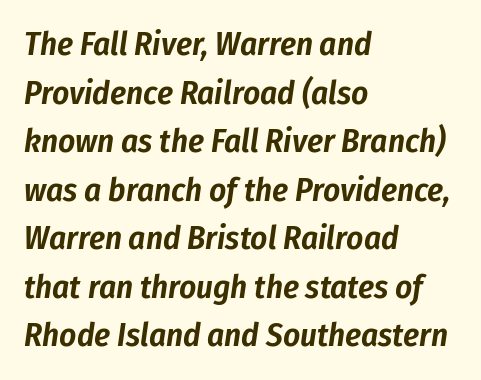
The image shows 33 px condensed type, italic (leaning right); set left-aligned, normal line spacing (1.47x), normal letter spacing, not underlined; low stroke contrast and a medium x-height.
